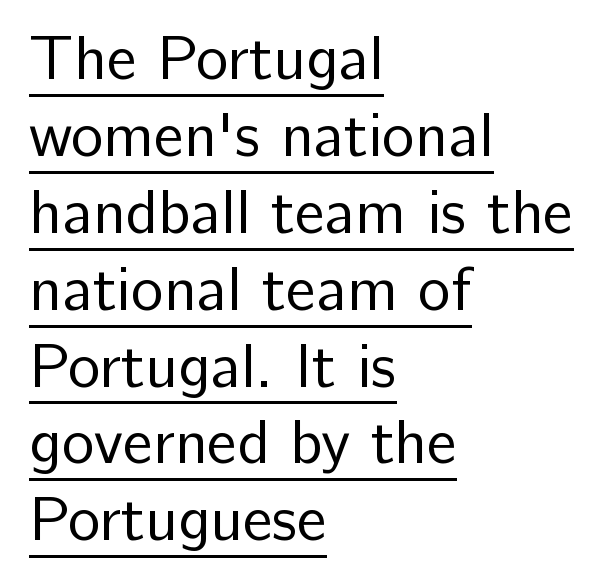
The image shows 62 px regular-weight sans-serif type, upright; set left-aligned, line spacing 1.24x, normal letter spacing, underlined; low stroke contrast and a medium x-height.
